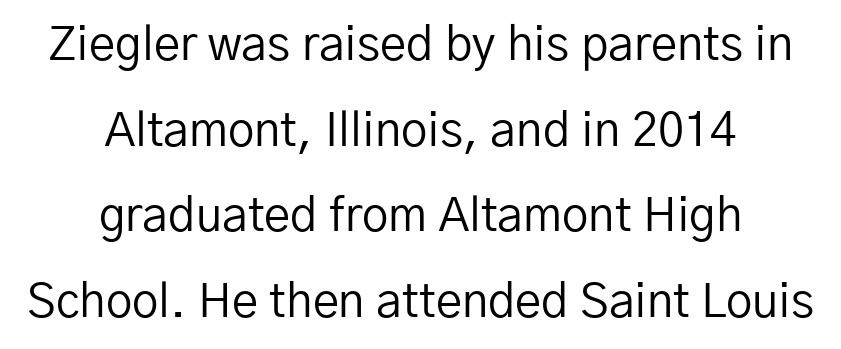
{"serif": "no", "italic": "no", "bold": "no", "weight": "regular", "width": "normal", "stroke_contrast": "low", "x_height": "medium", "monospaced": "no", "underline": "no", "align": "center", "line_spacing_ratio": 1.82, "letter_spacing": "normal", "letter_spacing_em": 0.0, "glyph_px": 47}
